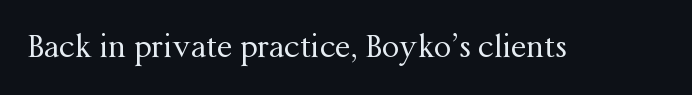
The image shows 31 px regular-weight serif type, upright; set normal letter spacing, not underlined; medium stroke contrast and a medium x-height.
